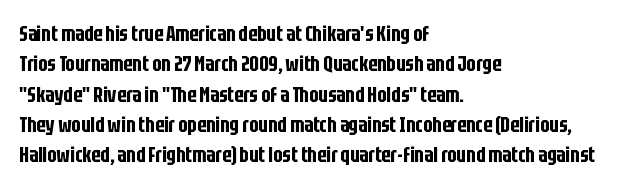
Descenders are the only things crossing below the line. The paragraph has a hard left edge and a soft right edge. Nothing unusual about the tracking: characters are spaced as the font intends. Vertically, the passage feels balanced, rows spaced as you'd expect. If you drew a line through each stem, it would be perfectly vertical.
